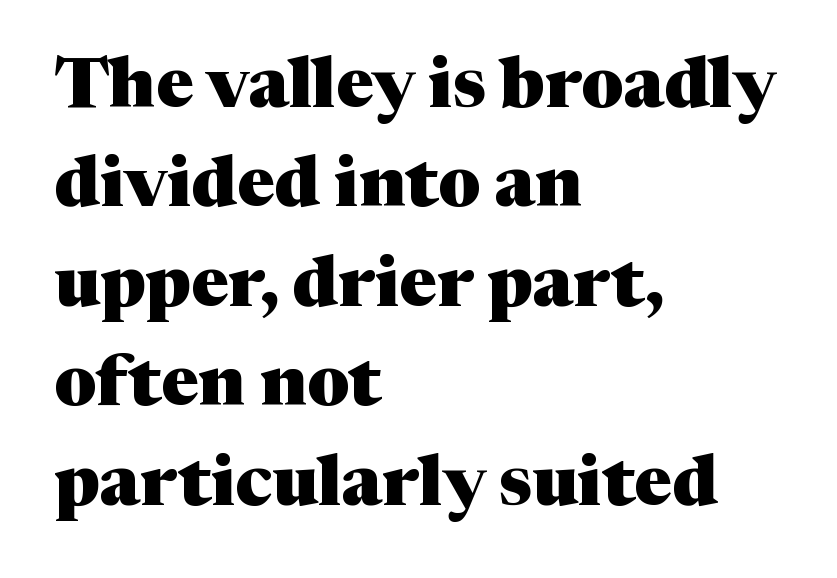
The rendering anchors every line to the left-hand side. Plenty of ink on the page — the face is bold. The line-height multiplier appears to be the usual default. Each word holds together tightly as a unit, with standard inter-letter gaps. Nobody drew a line under any word here.
